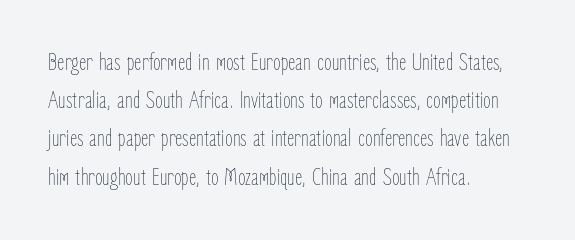
The image shows 25 px text type, upright; set left-aligned, normal line spacing (1.53x), normal letter spacing, not underlined.
